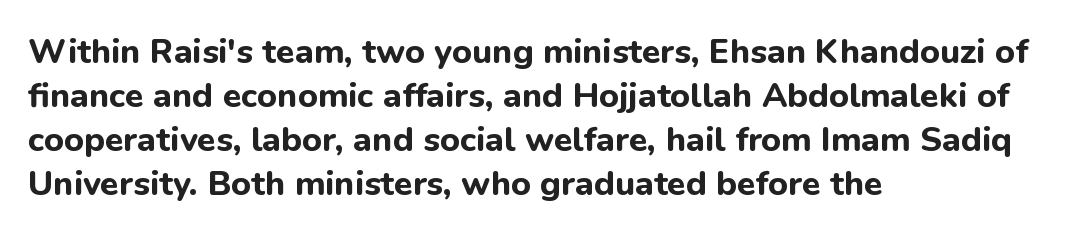
{"serif": "no", "italic": "no", "bold": "yes", "weight": "bold", "width": "normal", "stroke_contrast": "low", "x_height": "medium", "monospaced": "no", "underline": "no", "align": "left", "line_spacing": "normal", "line_spacing_ratio": 1.29, "letter_spacing": "normal", "letter_spacing_em": 0.0, "glyph_px": 34}
